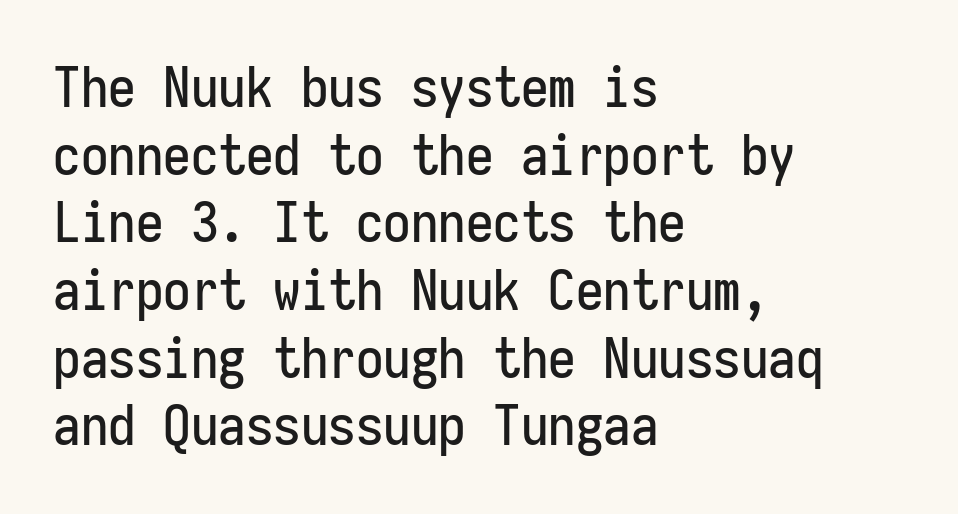
{"serif": "no", "italic": "no", "width": "condensed", "stroke_contrast": "low", "x_height": "medium", "monospaced": "yes", "underline": "no", "align": "left", "line_spacing_ratio": 1.23, "letter_spacing": "normal", "letter_spacing_em": 0.0, "glyph_px": 55}
